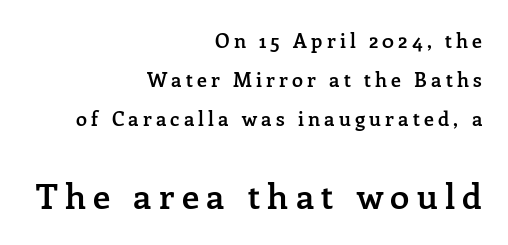
The face used here is proportionally spaced, like ordinary book or web type. The type family on display is of the serif kind. Designer's note — italics off, roman on. Type size steps up from the first block to the second.
